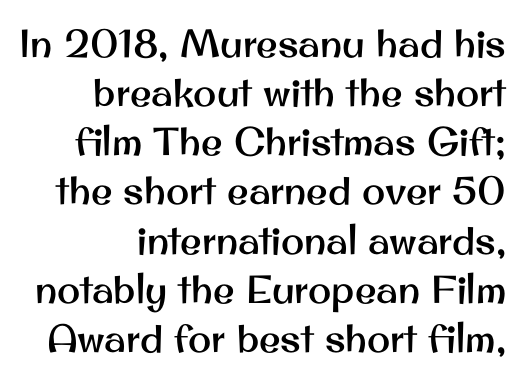
The image shows 39 px sans-serif type, upright; set right-aligned, normal line spacing (1.26x), normal letter spacing, not underlined; medium stroke contrast and a small x-height.
